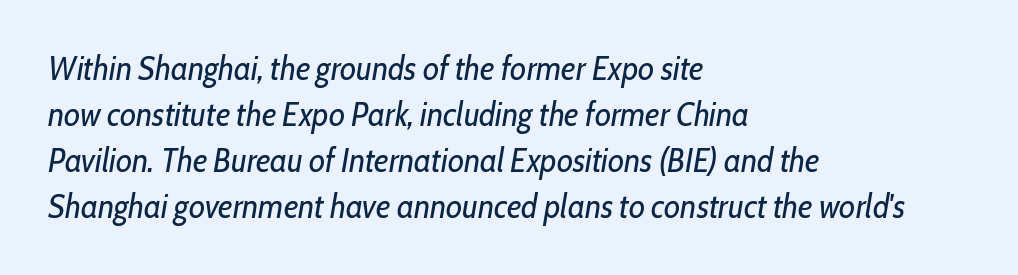
This sample keeps an unexceptional amount of space between lines. The font sits on the lighter half of the weight spectrum, regular included. A typesetter would call this proportional, since set widths differ per character. Tracking here is standard; glyphs follow each other at the usual distance. In terms of posture, this sample is oblique.
